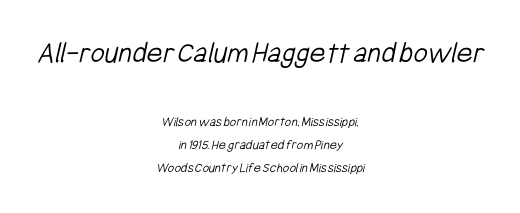
Is the lower block the larger one? No — the upper block carries the bigger type. Tracking value appears to be zero — textbook default spacing. Note the varied advance widths — an 'i' is clearly narrower than an 'm'. Vertical spacing — default. Beneath every word, the page is bare.
